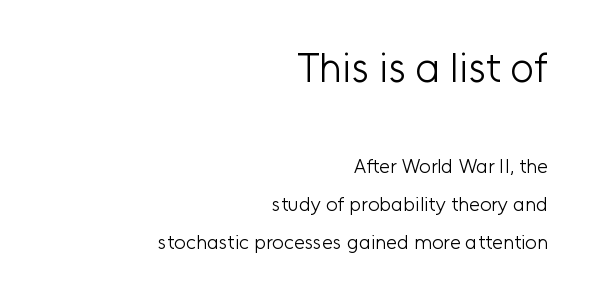
Leading is clearly above the norm, producing a sparse column. Look at the tracking — it's just the regular setting, nothing added. Counters stay open thanks to moderate or lighter strokes. In this sample the first text group is rendered at the bigger scale. The font family rendered here belongs to the sans-serif group. In terms of posture, this sample is upright.
